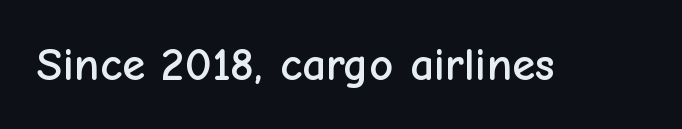
The image shows 47 px sans-serif type, upright; set normal letter spacing, not underlined; low stroke contrast and a medium x-height.
